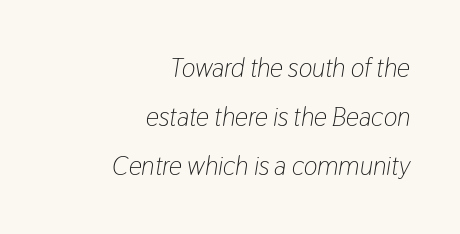
Q: Is the text bold? A: No.
Q: Is the text italic (slanted)? A: Yes, it leans right by about 9 degrees.
Q: Is the text underlined? A: No.
Q: How is the paragraph aligned? A: Right-aligned.
Q: Is the spacing between letters normal or unusually wide? A: Normal.
